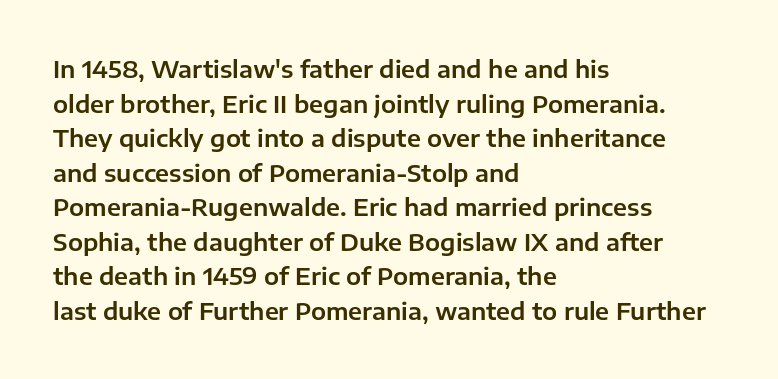
The compositor pushed each line to the left boundary. Compared with typical paragraphs, the rows here are spaced about the same. Here the glyphs are tracked normally, forming tight word shapes. Check the space under the baseline: it is left empty. You can tell it's not italic because the verticals are truly vertical.
